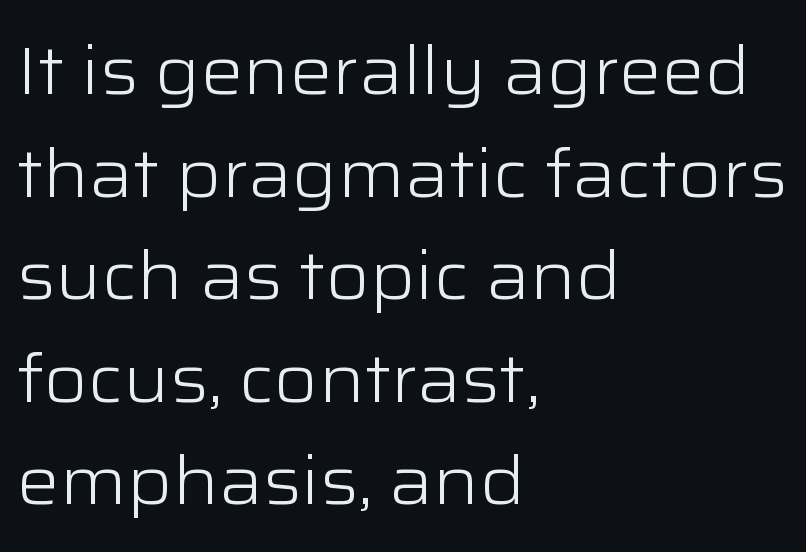
Examine the stroke ends and you'll find no serifs. Horizontally, the lines are justified to the leading edge only. The weight would be labelled regular, book, light, or lighter still. Any mark beneath the type? The region is blank.
